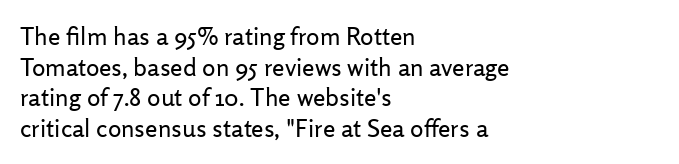
Q: Is the text bold? A: No.
Q: Is the text italic (slanted)? A: No, it is upright.
Q: Is the text underlined? A: No.
Q: How is the paragraph aligned? A: Left-aligned.
Q: Is the spacing between letters normal or unusually wide? A: Normal.
